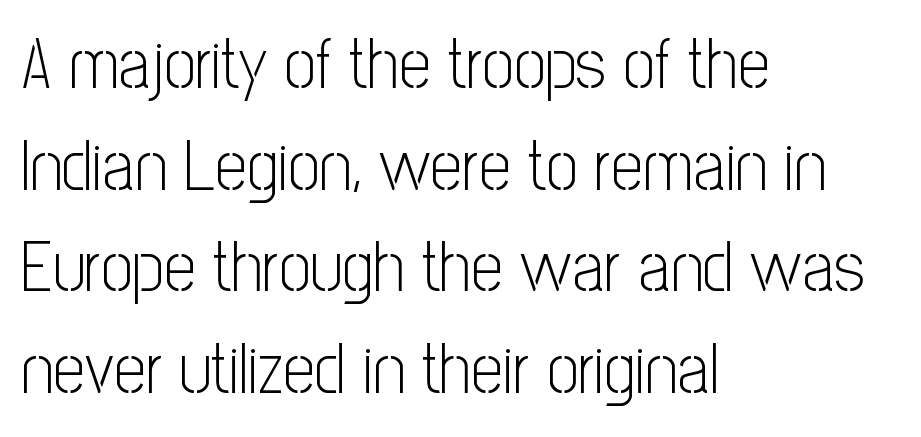
{"serif": "no", "italic": "no", "bold": "no", "weight": "light", "width": "condensed", "stroke_contrast": "low", "x_height": "medium", "monospaced": "no", "underline": "no", "align": "left", "line_spacing": "normal", "line_spacing_ratio": 1.43, "letter_spacing": "normal", "letter_spacing_em": 0.0, "glyph_px": 71}
